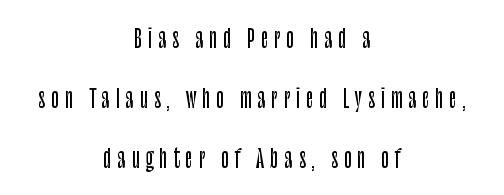
The image shows 25 px text type, upright; set centered, loose line spacing (2.4x), unusually wide letter spacing (+0.24 em), not underlined.
